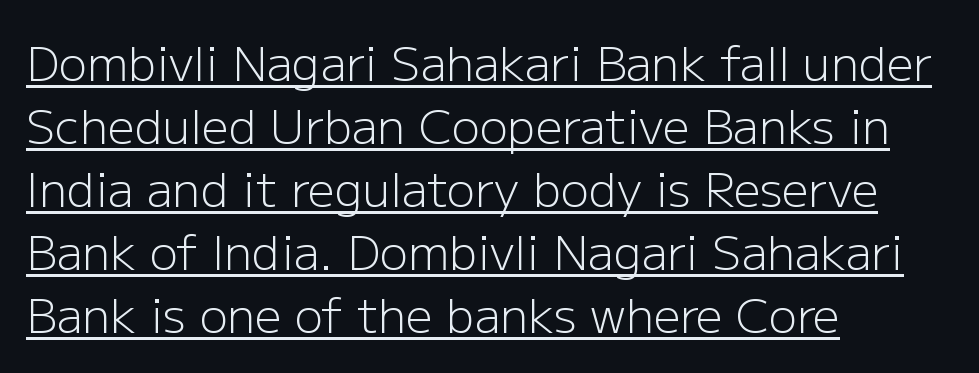
Quick note: underline on. The designer left line spacing at the default. Rendered with straight, roman letterforms. In terms of letterform style, serifs are entirely absent.
